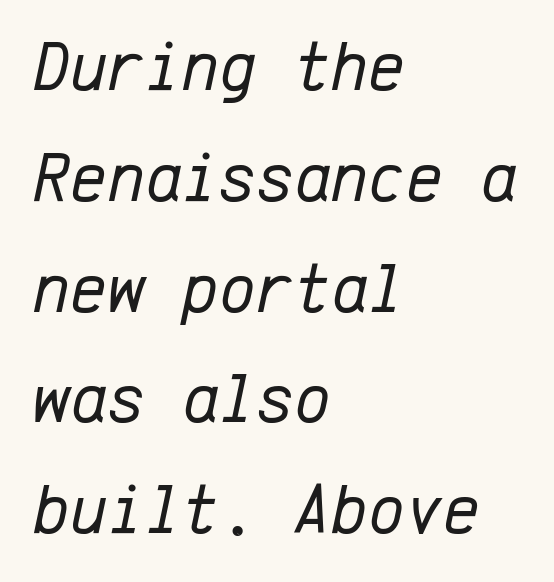
The image shows 71 px regular-weight type, italic (leaning right), monospaced; set left-aligned, normal line spacing (1.56x), normal letter spacing, not underlined; low stroke contrast and a medium x-height.
